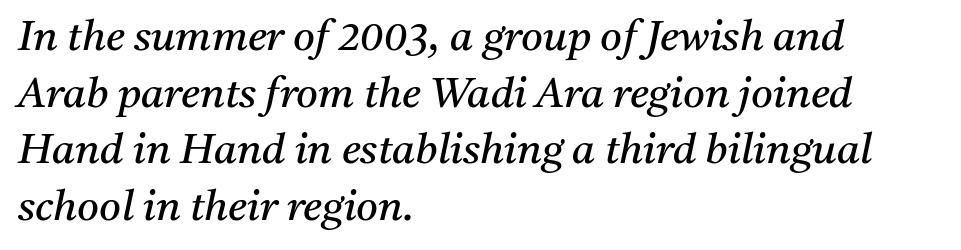
The image shows 42 px regular-weight serif type, italic (leaning right); set left-aligned, normal line spacing (1.35x), normal letter spacing, not underlined; medium stroke contrast and a medium x-height.
